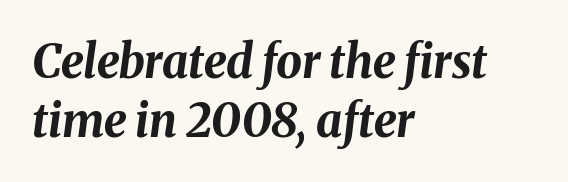
Q: Is the text bold? A: Yes.
Q: Is the text italic (slanted)? A: Yes, it leans right by about 8 degrees.
Q: Is the text underlined? A: No.
Q: How is the paragraph aligned? A: Left-aligned.
Q: Is the spacing between letters normal or unusually wide? A: Normal.
Q: Is the spacing between lines tight, normal or loose? A: Normal.
Q: Width (condensed, normal, or wide)? A: Normal.
Q: Stroke contrast? A: Medium.
Q: x-height? A: Medium.
Q: Monospaced? A: No.
